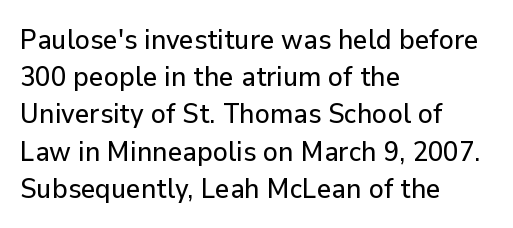
The image shows 28 px sans-serif type, upright; set left-aligned, normal line spacing (1.33x), normal letter spacing, not underlined; low stroke contrast and a medium x-height.
